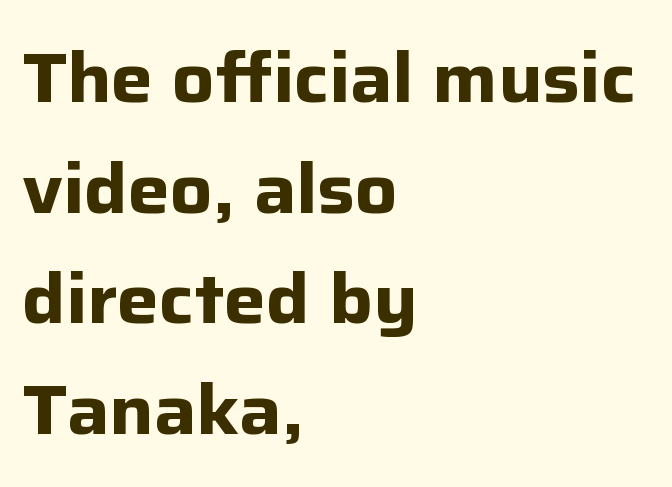
Q: Is the text bold? A: Yes.
Q: Is the text italic (slanted)? A: No, it is upright.
Q: Is the typeface a serif or a sans-serif typeface? A: Sans-serif.
Q: Is the text underlined? A: No.
Q: How is the paragraph aligned? A: Left-aligned.
Q: Is the spacing between letters normal or unusually wide? A: Normal.
Q: Is the spacing between lines tight, normal or loose? A: Normal.
Q: Width (condensed, normal, or wide)? A: Normal.
Q: Stroke contrast? A: Low.
Q: x-height? A: Medium.
Q: Monospaced? A: No.
